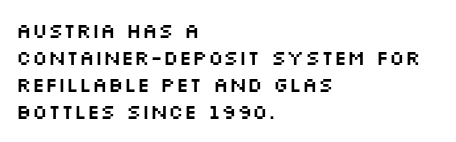
Q: Is the text italic (slanted)? A: No, it is upright.
Q: Is the text underlined? A: No.
Q: How is the paragraph aligned? A: Left-aligned.
Q: Is the spacing between letters normal or unusually wide? A: Normal.
Q: Is the spacing between lines tight, normal or loose? A: Normal.
